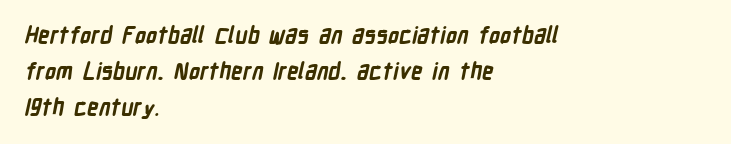
Q: Is the text bold? A: Yes.
Q: Is the text underlined? A: No.
Q: How is the paragraph aligned? A: Left-aligned.
Q: Is the spacing between letters normal or unusually wide? A: Normal.
Q: Is the spacing between lines tight, normal or loose? A: Normal.
